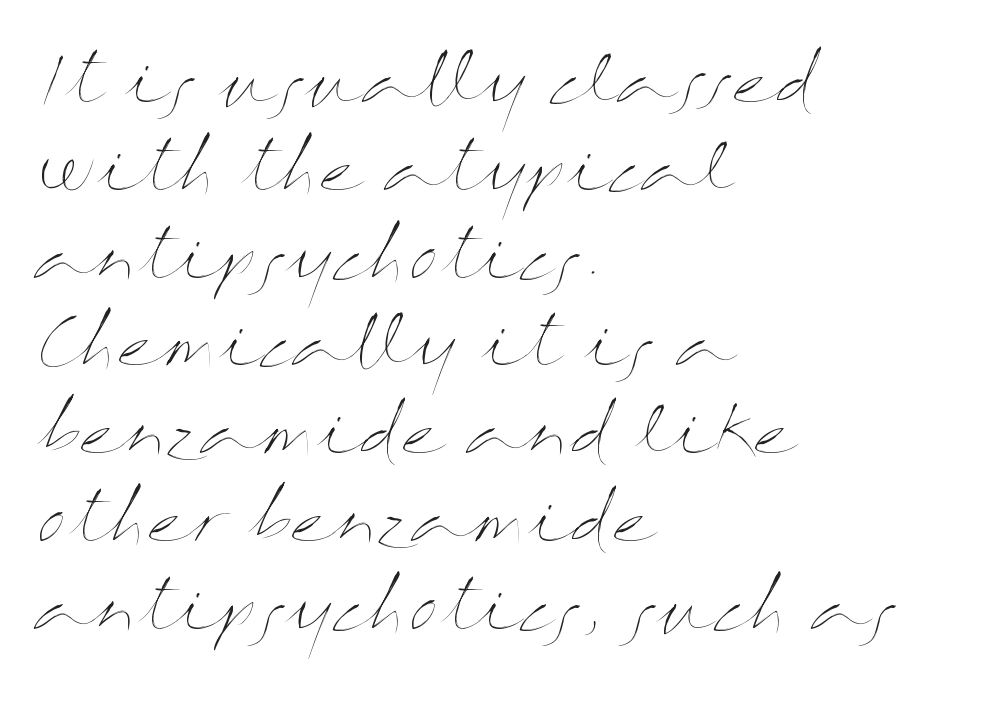
The image shows 66 px thin, wide type; set left-aligned, normal line spacing (1.33x), normal letter spacing, not underlined; medium stroke contrast and a medium x-height.
